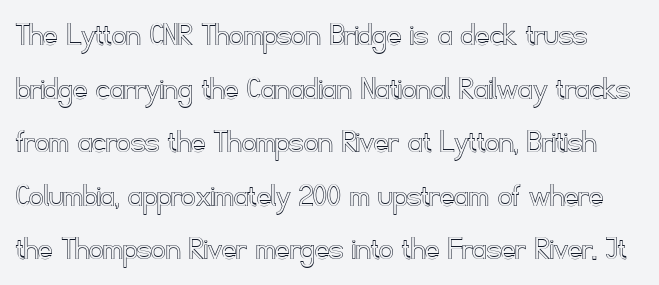
Ascenders rise straight up at ninety degrees. Here the glyphs are tracked normally, forming tight word shapes. Horizontal bands of white between lines are of average thickness. This sample has the flowing, uneven cadence of proportional lettering.
